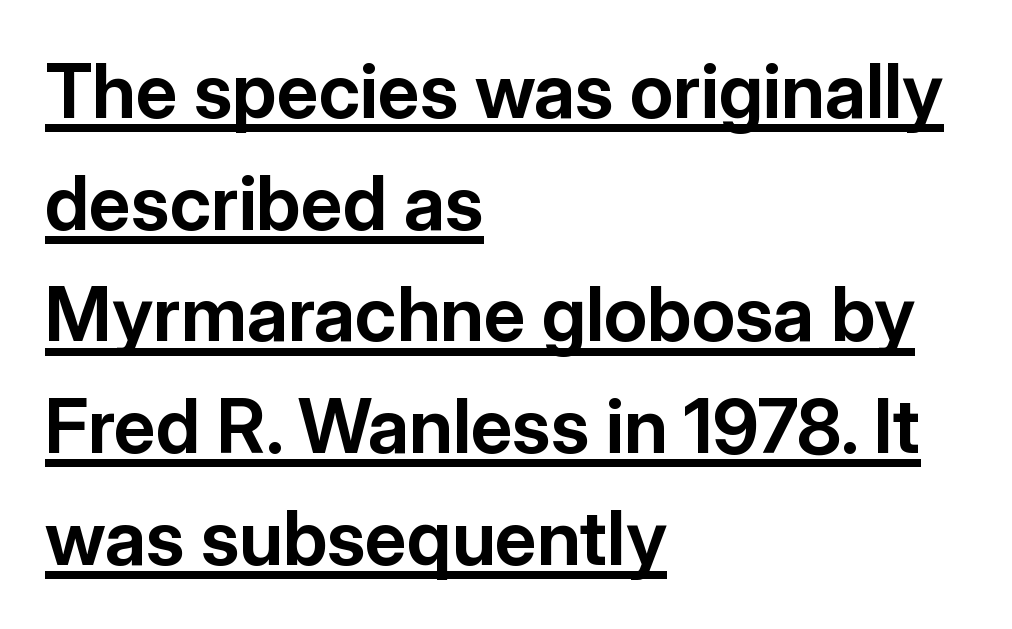
{"serif": "no", "italic": "no", "bold": "yes", "weight": "bold", "width": "normal", "stroke_contrast": "low", "x_height": "medium", "monospaced": "no", "underline": "yes", "align": "left", "line_spacing": "normal", "line_spacing_ratio": 1.49, "letter_spacing": "normal", "letter_spacing_em": 0.0, "glyph_px": 75}
